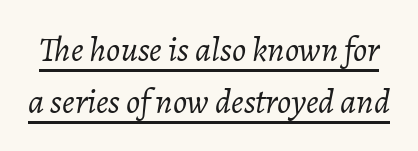
The image shows 35 px light type, italic (leaning right); set normal line spacing (1.48x), normal letter spacing, underlined; low stroke contrast and a medium x-height.
